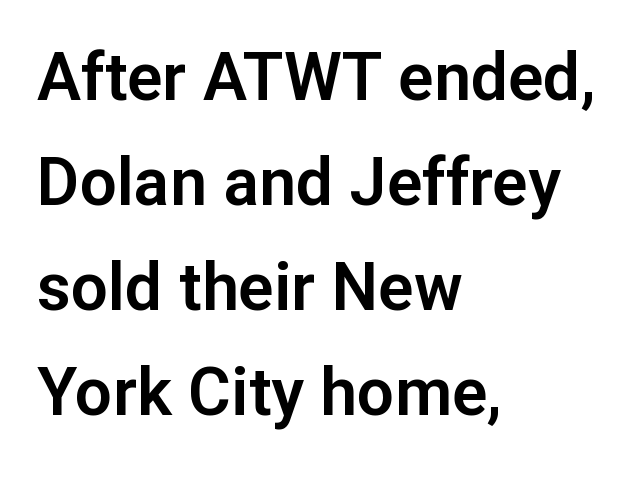
{"serif": "no", "italic": "no", "width": "normal", "stroke_contrast": "low", "x_height": "medium", "monospaced": "no", "underline": "no", "align": "left", "line_spacing": "normal", "line_spacing_ratio": 1.59, "letter_spacing": "normal", "letter_spacing_em": 0.0, "glyph_px": 66}
